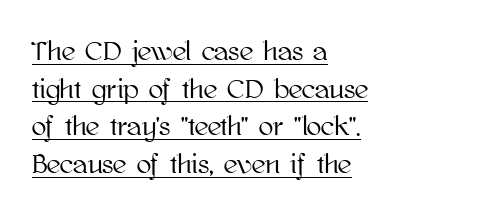
Italic? Not at all — the glyphs are vertical. There is no visible air inserted between adjacent glyphs. Has an underline been added? It has. Is the block centered? No — it sits flush against the left margin. In terms of leading, this rendering sits right in the middle.
